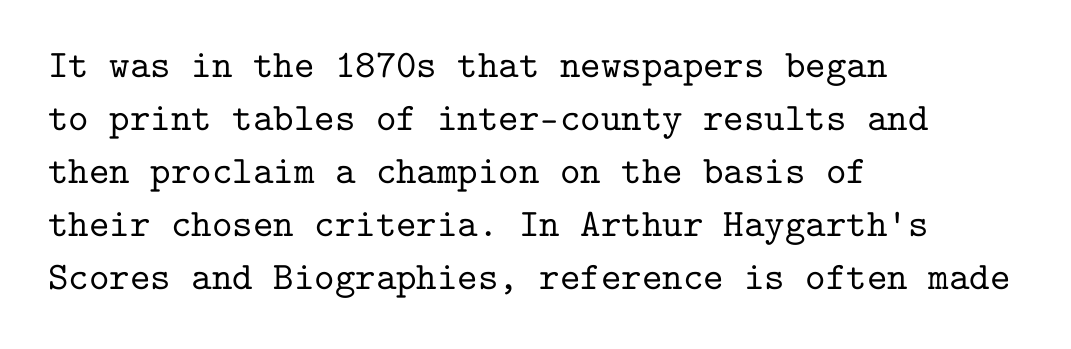
The image shows 39 px serif type, upright, monospaced; set left-aligned, normal line spacing (1.36x), normal letter spacing, not underlined; low stroke contrast and a medium x-height.
